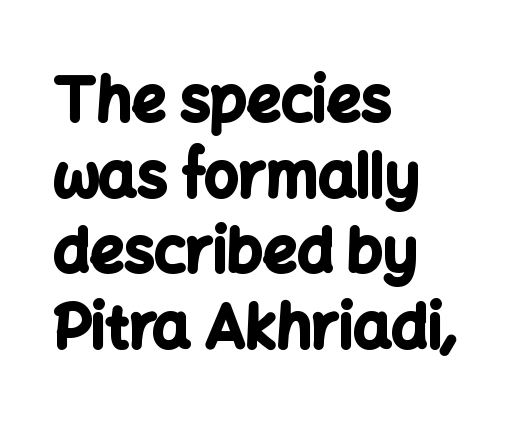
Q: Is the text bold? A: Yes.
Q: Is the text italic (slanted)? A: No, it is upright.
Q: Is the typeface a serif or a sans-serif typeface? A: Sans-serif.
Q: Is the text underlined? A: No.
Q: How is the paragraph aligned? A: Left-aligned.
Q: Is the spacing between letters normal or unusually wide? A: Normal.
Q: Is the spacing between lines tight, normal or loose? A: Normal.
Q: Width (condensed, normal, or wide)? A: Normal.
Q: Stroke contrast? A: Low.
Q: x-height? A: Medium.
Q: Monospaced? A: No.
